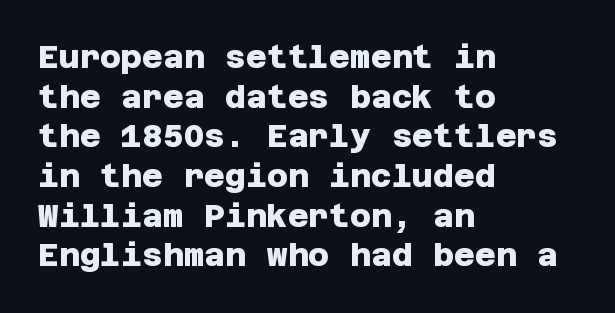
{"serif": "no", "bold": "yes", "weight": "heavy", "width": "normal", "stroke_contrast": "low", "x_height": "large", "underline": "no", "align": "left", "line_spacing_ratio": 1.24, "letter_spacing": "normal", "letter_spacing_em": 0.0, "glyph_px": 32}
